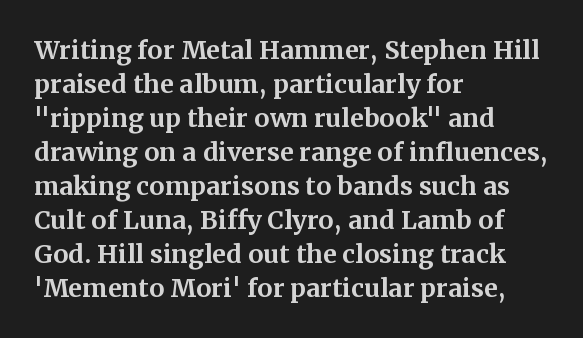
{"italic": "no", "bold": "yes", "underline": "no", "align": "left", "line_spacing": "normal", "line_spacing_ratio": 1.36, "letter_spacing": "normal", "letter_spacing_em": 0.0, "glyph_px": 25}
